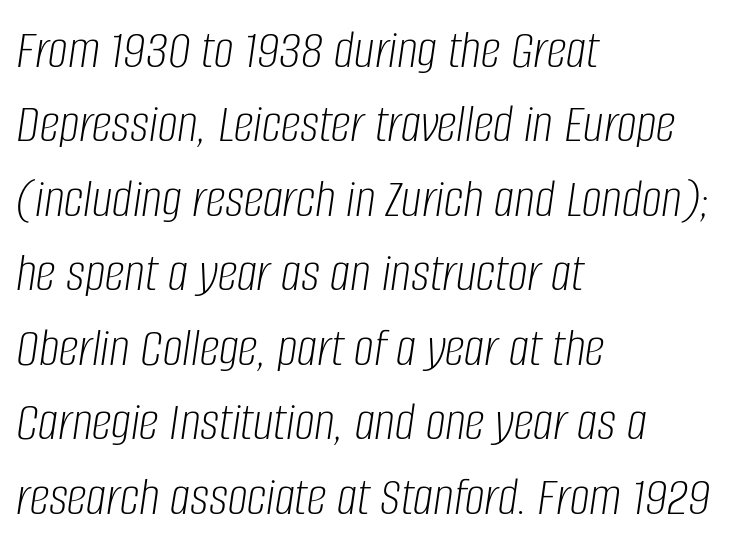
{"italic": "yes", "lean": "right", "slant_degrees": 8, "bold": "no", "weight": "light", "width": "condensed", "stroke_contrast": "low", "x_height": "large", "monospaced": "no", "underline": "no", "align": "left", "line_spacing": "normal", "line_spacing_ratio": 1.33, "letter_spacing": "normal", "letter_spacing_em": 0.0, "glyph_px": 56}
